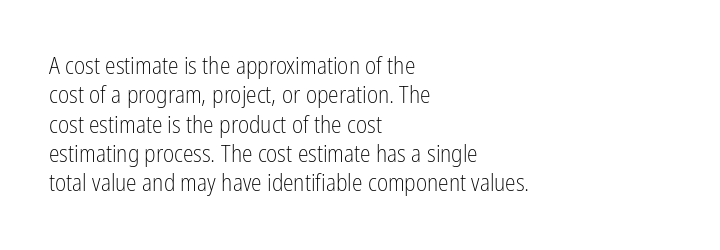
{"italic": "no", "bold": "no", "underline": "no", "align": "left", "line_spacing_ratio": 1.22, "letter_spacing": "normal", "letter_spacing_em": 0.0, "glyph_px": 24}
